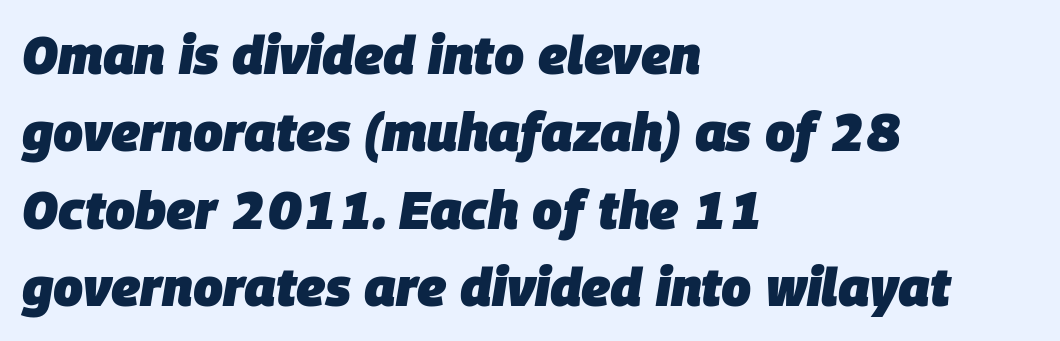
Observe the lean: these are italic letterforms. This sample has the flowing, uneven cadence of proportional lettering. The paragraph has a hard left edge and a soft right edge. Has an underline been added? It has not. A typesetter would call this zero additional tracking. As a designer I'd log this as weight 700, bold.
